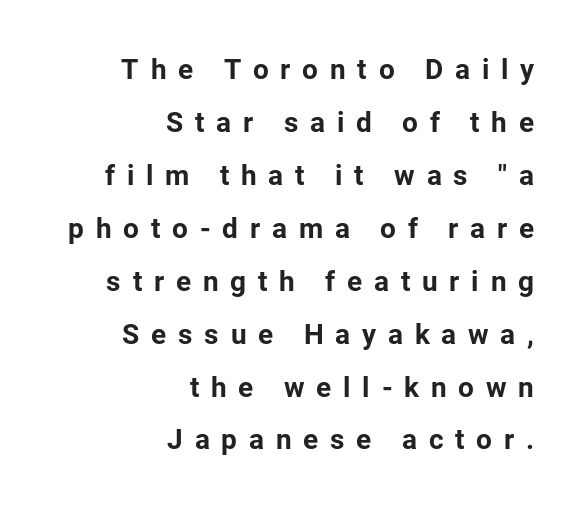
Spacing verdict: proportional, widths tailored to each character. Beneath every word, the page is bare. Students, this is bold: see how much ink each stroke carries. Horizontal alignment here is rightward, an uncommon choice for prose. The lettering stays uniformly vertical, giving the passage a roman look.
